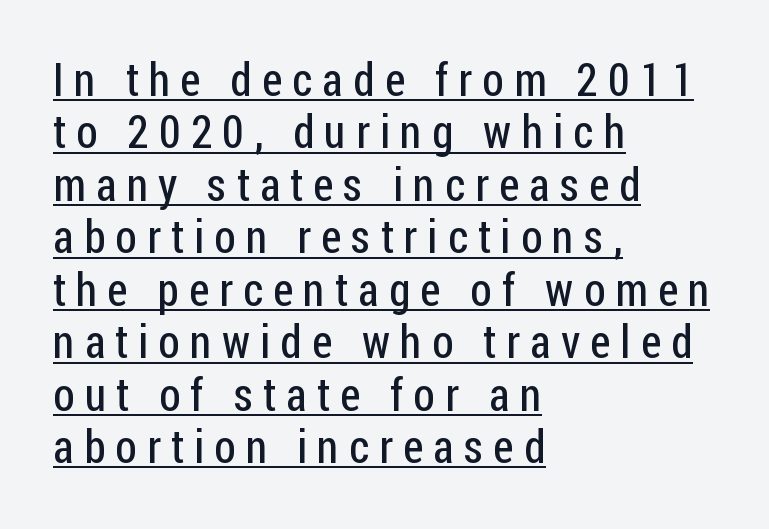
{"serif": "no", "italic": "no", "bold": "no", "weight": "regular", "width": "condensed", "stroke_contrast": "low", "x_height": "medium", "monospaced": "no", "underline": "yes", "align": "left", "line_spacing": "tight", "line_spacing_ratio": 1.14, "letter_spacing": "wide", "letter_spacing_em": 0.22, "glyph_px": 46}
